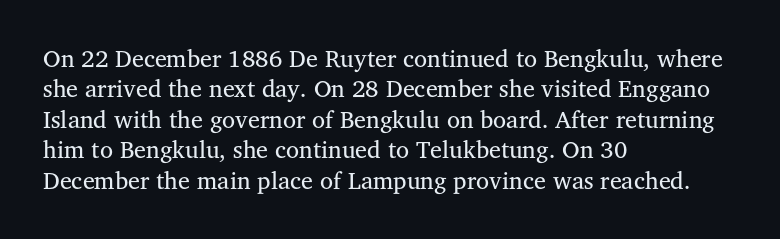
Q: Is the text bold? A: No.
Q: Is the text italic (slanted)? A: No, it is upright.
Q: Is the text underlined? A: No.
Q: How is the paragraph aligned? A: Left-aligned.
Q: Is the spacing between letters normal or unusually wide? A: Normal.
Q: Is the spacing between lines tight, normal or loose? A: Normal.
